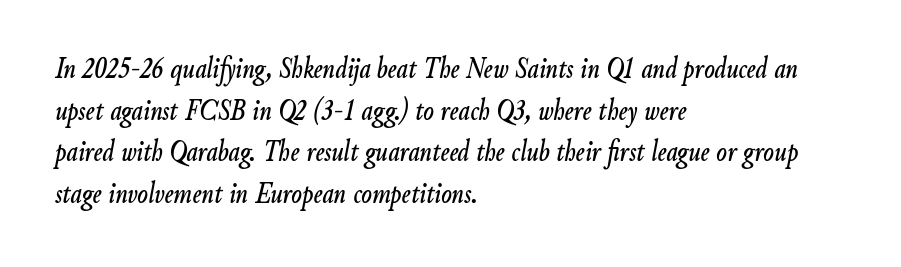
Q: Is the text italic (slanted)? A: Yes, it leans right by about 9 degrees.
Q: Is the text underlined? A: No.
Q: How is the paragraph aligned? A: Left-aligned.
Q: Is the spacing between letters normal or unusually wide? A: Normal.
Q: Is the spacing between lines tight, normal or loose? A: Normal.
Q: Width (condensed, normal, or wide)? A: Condensed.
Q: Stroke contrast? A: Low.
Q: x-height? A: Small.
Q: Monospaced? A: No.
